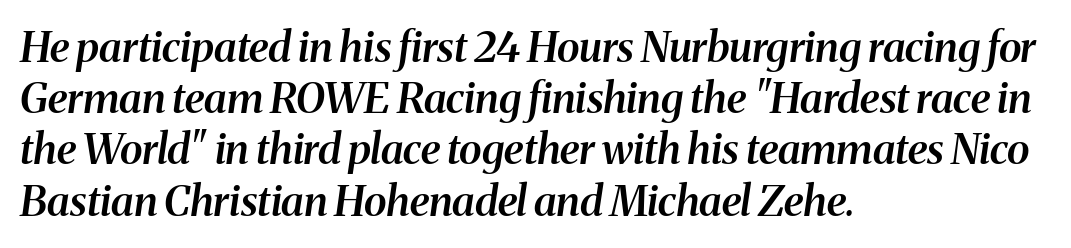
Q: Is the text bold? A: Semi-bold.
Q: Is the text italic (slanted)? A: Yes, it leans right by about 8 degrees.
Q: Is the typeface a serif or a sans-serif typeface? A: Serif.
Q: Is the text underlined? A: No.
Q: How is the paragraph aligned? A: Left-aligned.
Q: Is the spacing between letters normal or unusually wide? A: Normal.
Q: Width (condensed, normal, or wide)? A: Normal.
Q: Stroke contrast? A: Medium.
Q: x-height? A: Medium.
Q: Monospaced? A: No.
